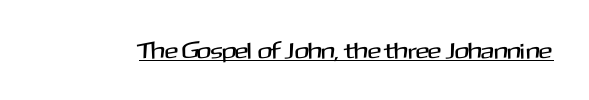
You can see a thin bar hugging the bottom of the glyphs. This rendering leaves character spacing at its baseline value. Style check: upright.
